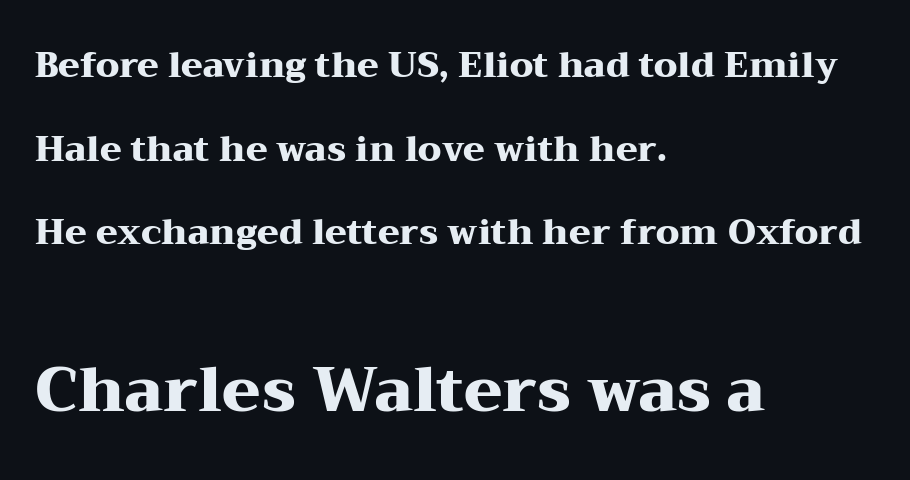
The image shows 62 px heavy, wide serif type, upright; set left-aligned, loose line spacing (2.39x), normal letter spacing, not underlined; the second (bottom) block is 1.77x larger; medium stroke contrast and a medium x-height.
